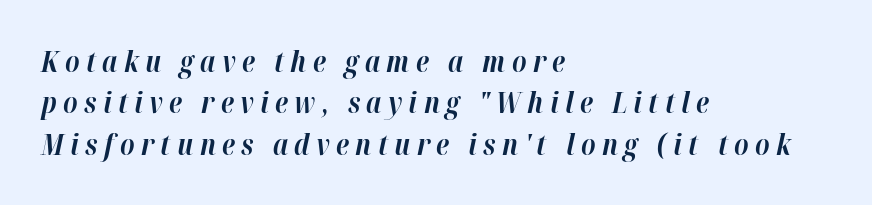
{"italic": "yes", "lean": "right", "slant_degrees": 12, "bold": "yes", "weight": "bold", "width": "normal", "stroke_contrast": "high", "x_height": "medium", "monospaced": "no", "underline": "no", "align": "left", "line_spacing": "normal", "line_spacing_ratio": 1.43, "letter_spacing": "wide", "letter_spacing_em": 0.22, "glyph_px": 29}
